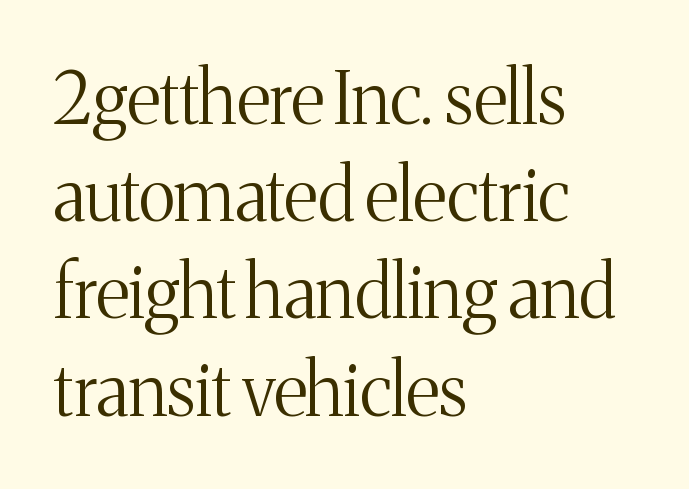
{"serif": "yes", "italic": "no", "bold": "no", "weight": "light", "width": "normal", "stroke_contrast": "medium", "x_height": "medium", "monospaced": "no", "underline": "no", "align": "left", "line_spacing": "normal", "line_spacing_ratio": 1.35, "letter_spacing": "normal", "letter_spacing_em": 0.0, "glyph_px": 72}
